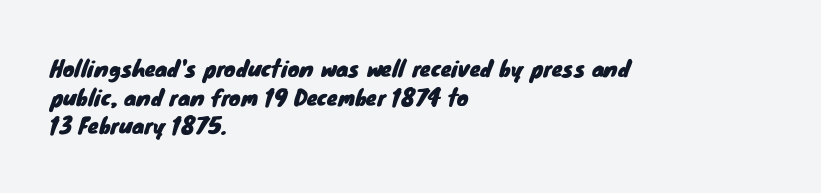
Q: Is the text underlined? A: No.
Q: How is the paragraph aligned? A: Left-aligned.
Q: Is the spacing between letters normal or unusually wide? A: Normal.
Q: Is the spacing between lines tight, normal or loose? A: Normal.
